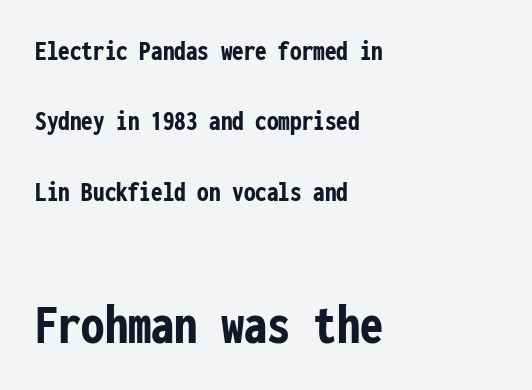
Font category for this specimen: sans-serif. A typesetter would call this zero additional tracking. The lettering stays uniformly vertical, giving the passage a roman look. Vertical spacing — loose. You could count columns in this text — the font is strictly monospaced. Size hierarchy here favors the trailing block over the leading one.
